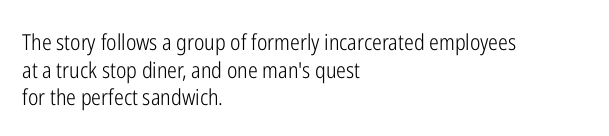
The typeface has the unassuming heft of standard copy or less. Vertical strokes here are truly vertical. A clean baseline with only descenders dipping below it. Default kerning and tracking; the words read as compact shapes.
